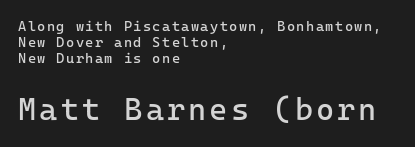
The image shows 31 px regular-weight sans-serif type, upright, monospaced; set left-aligned, tight line spacing (1.15x), not underlined; the second (bottom) block is 2.21x larger; low stroke contrast and a medium x-height.
